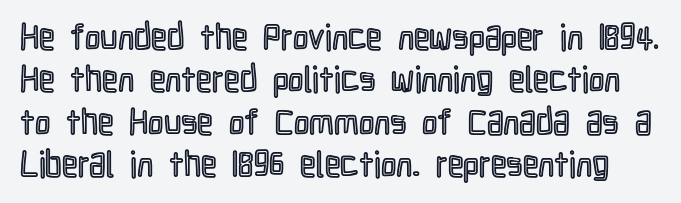
{"italic": "no", "width": "condensed", "x_height": "medium", "monospaced": "no", "underline": "no", "line_spacing_ratio": 1.21, "letter_spacing": "normal", "letter_spacing_em": 0.0, "glyph_px": 35}
